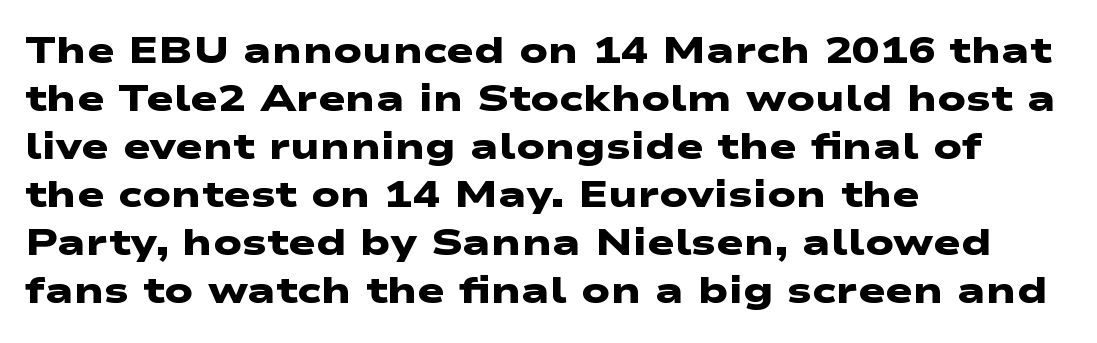
Each row of text sits above clean, open space. Every row of glyphs begins at an identical x-position on the left. Leading matches the norm, producing a regular column. Character widths vary here, with narrow letters taking less room than wide ones.
